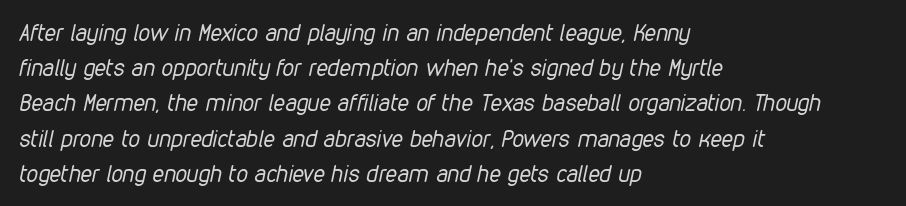
Stems here are at most as thick as an everyday book face. Evenly set lines give the paragraph a standard silhouette. The text block is weighted toward the left margin, trailing off unevenly rightward. The space beneath each line is pristine and unruled. The axis of the letterforms is tilted away from vertical.
